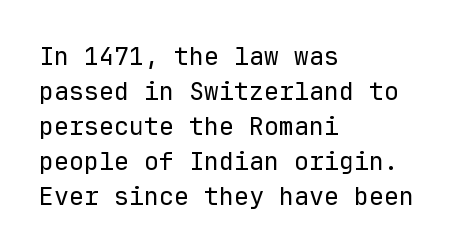
Nobody drew a line under any word here. The passage is arranged the way most books set body copy — flush left. Is the stroke heavy? The answer is a plain regular-or-lighter. Nobody touched the tracking dial on this one. A roman cut, with each character standing at attention. The space between consecutive lines is moderate.
